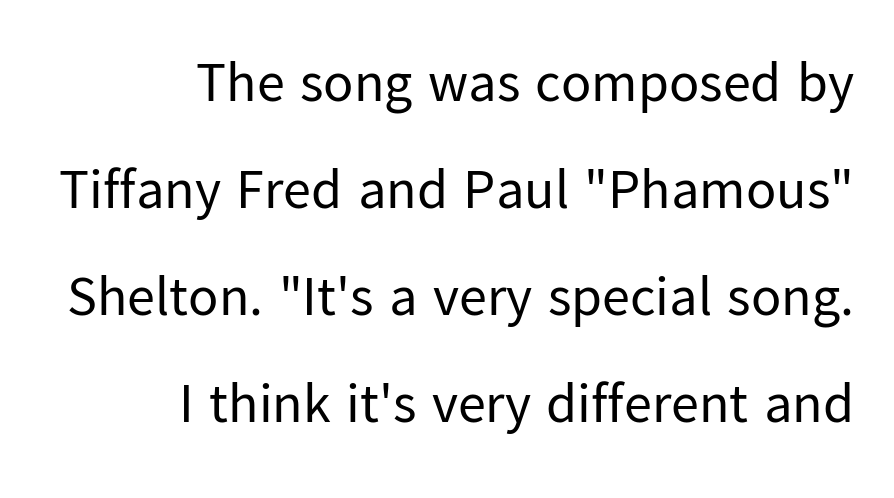
The face used here is a sans, in the tradition of grotesques and geometrics. This sample has the flowing, uneven cadence of proportional lettering. This sample trades compactness for vertical openness between lines. A clean baseline with only descenders dipping below it.
